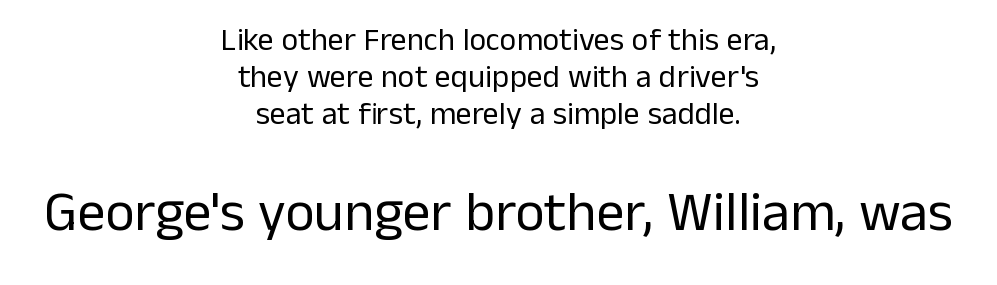
The image shows 56 px regular-weight sans-serif type, upright; set centered, line spacing 1.16x, normal letter spacing, not underlined; the second (bottom) block is 1.75x larger; low stroke contrast and a medium x-height.
